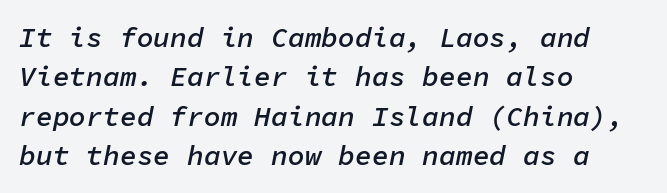
{"italic": "yes", "lean": "right", "slant_degrees": 11, "bold": "semi", "weight": "semibold", "width": "normal", "stroke_contrast": "low", "x_height": "medium", "monospaced": "yes", "underline": "no", "align": "left", "line_spacing": "normal", "line_spacing_ratio": 1.41, "letter_spacing": "normal", "letter_spacing_em": 0.0, "glyph_px": 28}
